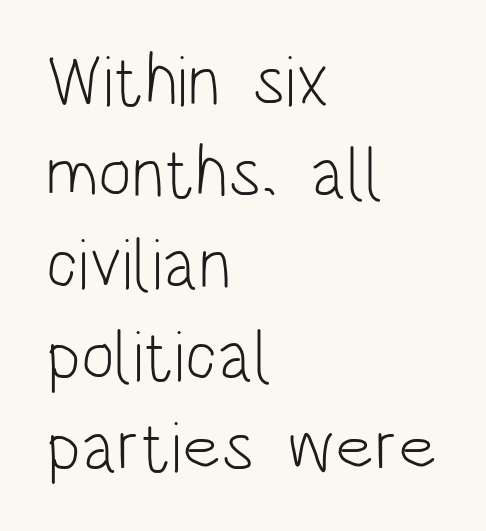
Q: Is the text bold? A: No.
Q: Is the text italic (slanted)? A: No, it is upright.
Q: Is the typeface a serif or a sans-serif typeface? A: Sans-serif.
Q: Is the text underlined? A: No.
Q: How is the paragraph aligned? A: Left-aligned.
Q: Is the spacing between letters normal or unusually wide? A: Normal.
Q: Is the spacing between lines tight, normal or loose? A: Normal.
Q: Width (condensed, normal, or wide)? A: Condensed.
Q: Stroke contrast? A: Low.
Q: x-height? A: Large.
Q: Monospaced? A: No.
